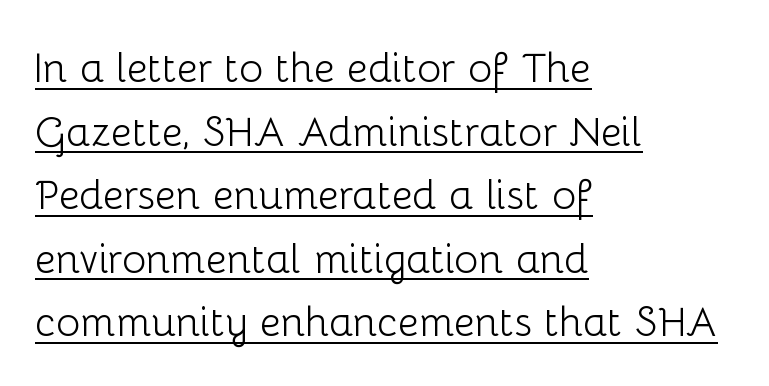
{"serif": "no", "italic": "no", "bold": "no", "weight": "light", "width": "normal", "stroke_contrast": "low", "x_height": "medium", "monospaced": "no", "underline": "yes", "align": "left", "line_spacing": "normal", "line_spacing_ratio": 1.55, "letter_spacing": "normal", "letter_spacing_em": 0.0, "glyph_px": 41}
